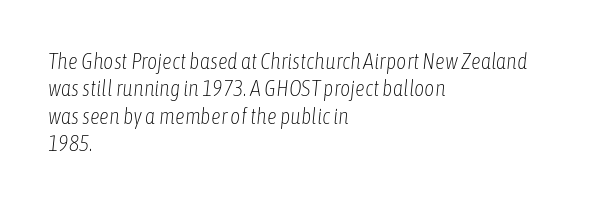
Does extra space separate the letters? No, they use regular spacing. The lettering tilts uniformly, giving the passage an italic look. The cut favours lightness, reaching ordinary text weight at its darkest. Is the block centered? No — it sits flush against the left margin.
